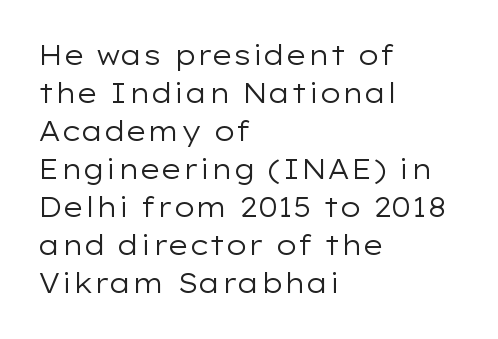
Q: Is the text bold? A: No.
Q: Is the text italic (slanted)? A: No, it is upright.
Q: Is the text underlined? A: No.
Q: How is the paragraph aligned? A: Left-aligned.
Q: Is the spacing between letters normal or unusually wide? A: Normal.
Q: Is the spacing between lines tight, normal or loose? A: Normal.
